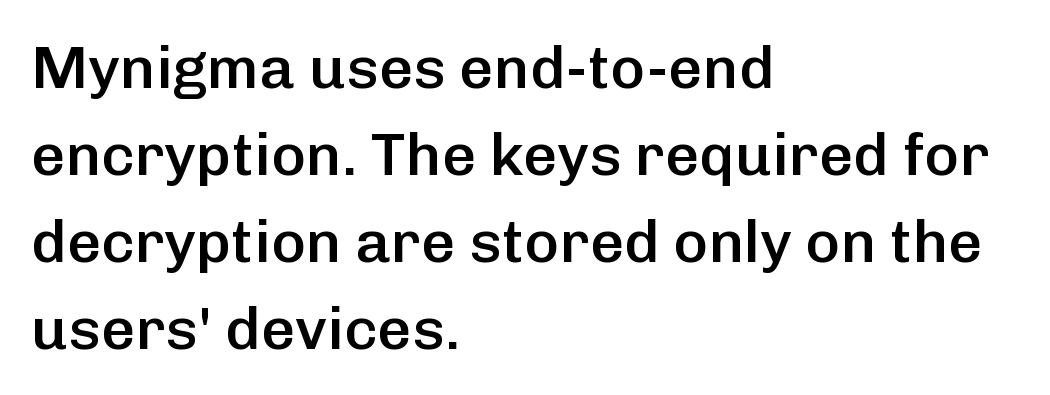
{"serif": "no", "italic": "no", "bold": "semi", "weight": "semibold", "width": "normal", "stroke_contrast": "low", "x_height": "medium", "monospaced": "no", "underline": "no", "align": "left", "line_spacing": "normal", "line_spacing_ratio": 1.45, "letter_spacing": "normal", "letter_spacing_em": 0.0, "glyph_px": 60}
